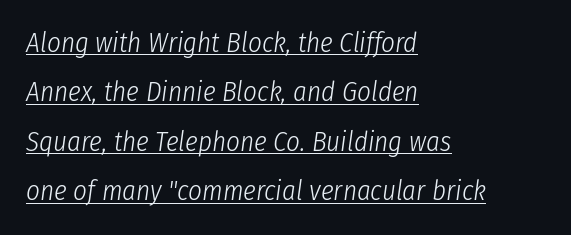
The image shows 27 px text type, italic (leaning right); set left-aligned, line spacing 1.83x, normal letter spacing, underlined.
